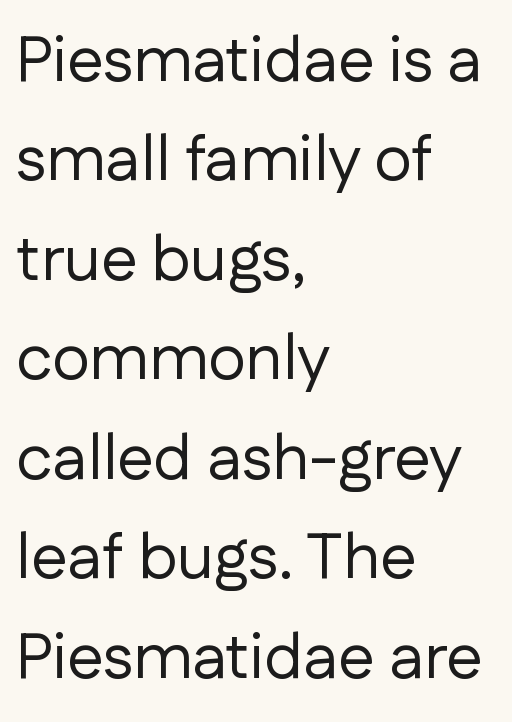
{"serif": "no", "italic": "no", "bold": "no", "weight": "regular", "width": "normal", "stroke_contrast": "low", "x_height": "medium", "monospaced": "no", "underline": "no", "align": "left", "line_spacing": "normal", "line_spacing_ratio": 1.53, "letter_spacing": "normal", "letter_spacing_em": 0.0, "glyph_px": 65}
